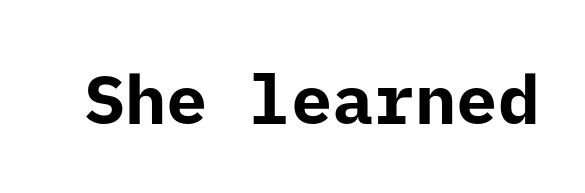
Is the letter spacing exaggerated? No — it looks like the ordinary default. Note: no serifs on the glyphs. I'd describe the lettering as bold — thick and assertive. Honestly, there is no underline to notice here at all. Does the lettering tilt? It doesn't — this is upright.
